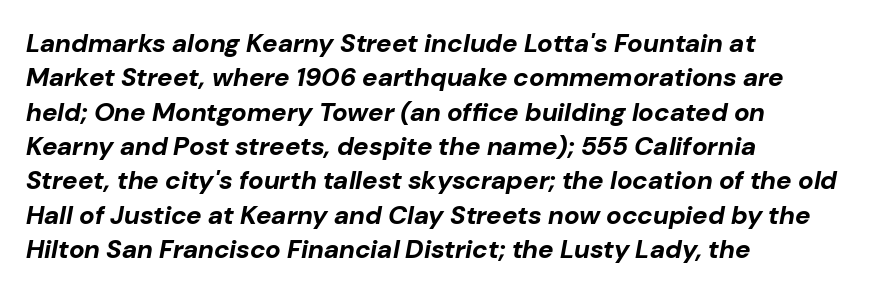
Q: Is the text bold? A: Yes.
Q: Is the text italic (slanted)? A: Yes, it leans right by about 10 degrees.
Q: Is the text underlined? A: No.
Q: How is the paragraph aligned? A: Left-aligned.
Q: Is the spacing between letters normal or unusually wide? A: Normal.
Q: Is the spacing between lines tight, normal or loose? A: Normal.
